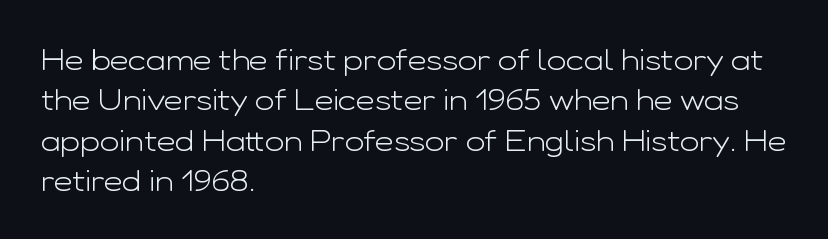
Beneath every word, the page is bare. Each stroke keeps to a modest, everyday thickness or less. Character widths vary here, with narrow letters taking less room than wide ones. It's the straight-up-and-down kind of type.
